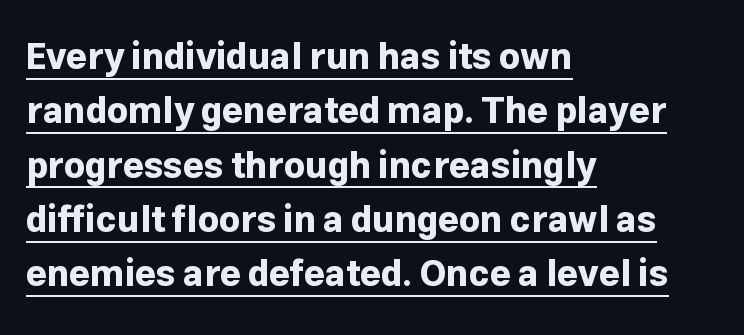
Q: Is the text bold? A: Yes.
Q: Is the text italic (slanted)? A: No, it is upright.
Q: Is the typeface a serif or a sans-serif typeface? A: Sans-serif.
Q: Is the text underlined? A: Yes.
Q: How is the paragraph aligned? A: Left-aligned.
Q: Is the spacing between letters normal or unusually wide? A: Normal.
Q: Is the spacing between lines tight, normal or loose? A: Normal.
Q: Width (condensed, normal, or wide)? A: Normal.
Q: Stroke contrast? A: Low.
Q: x-height? A: Medium.
Q: Monospaced? A: No.
